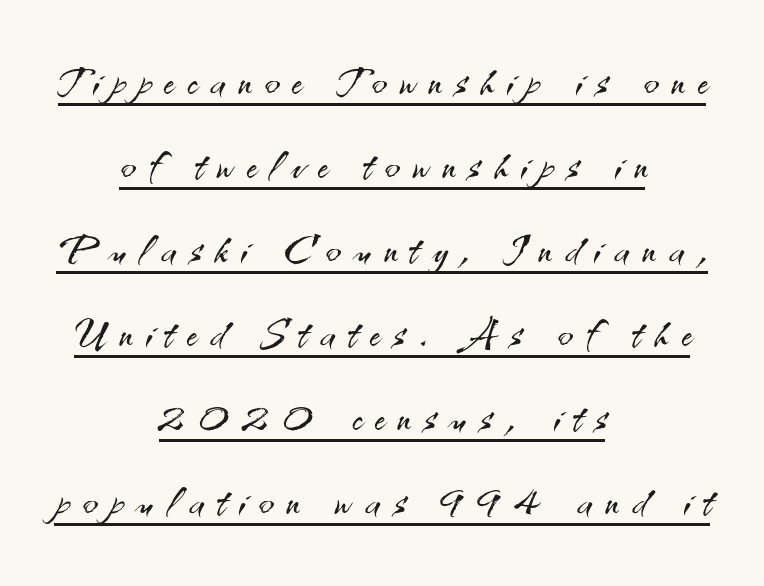
Q: Is the text bold? A: No.
Q: Is the text italic (slanted)? A: Yes.
Q: Is the typeface a serif or a sans-serif typeface? A: Sans-serif.
Q: Is the text underlined? A: Yes.
Q: How is the paragraph aligned? A: Centered.
Q: Is the spacing between letters normal or unusually wide? A: Unusually wide.
Q: Is the spacing between lines tight, normal or loose? A: Normal.
Q: Width (condensed, normal, or wide)? A: Normal.
Q: Stroke contrast? A: Medium.
Q: x-height? A: Small.
Q: Monospaced? A: No.
